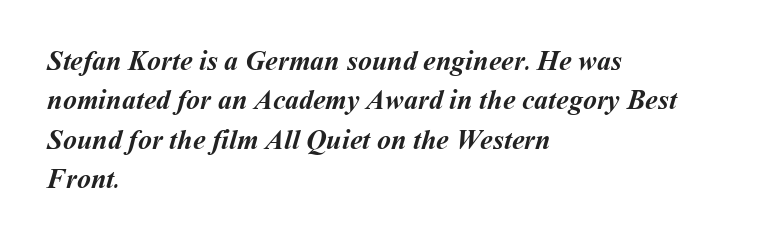
Q: Is the text bold? A: Yes.
Q: Is the text underlined? A: No.
Q: How is the paragraph aligned? A: Left-aligned.
Q: Is the spacing between letters normal or unusually wide? A: Normal.
Q: Is the spacing between lines tight, normal or loose? A: Normal.
Q: Width (condensed, normal, or wide)? A: Normal.
Q: Stroke contrast? A: Medium.
Q: x-height? A: Medium.
Q: Monospaced? A: No.
